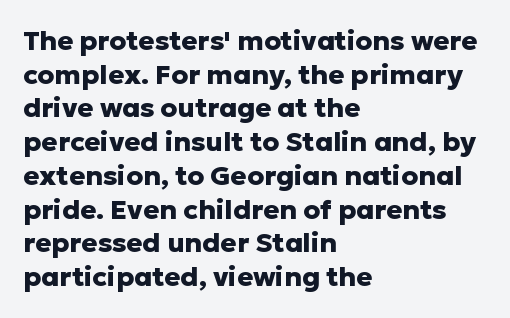
{"italic": "no", "bold": "yes", "underline": "no", "align": "left", "line_spacing": "normal", "line_spacing_ratio": 1.25, "letter_spacing": "normal", "letter_spacing_em": 0.0, "glyph_px": 27}
